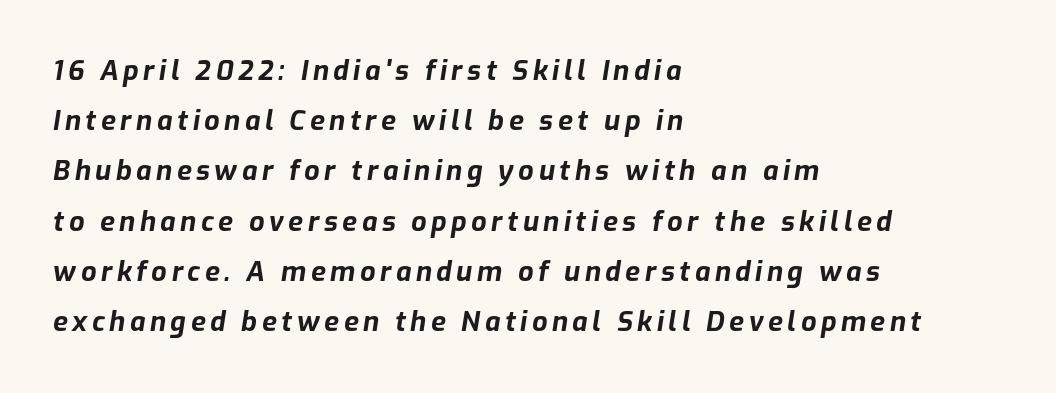
{"italic": "yes", "lean": "right", "slant_degrees": 9, "bold": "yes", "underline": "no", "align": "left", "line_spacing_ratio": 1.86, "glyph_px": 27}
